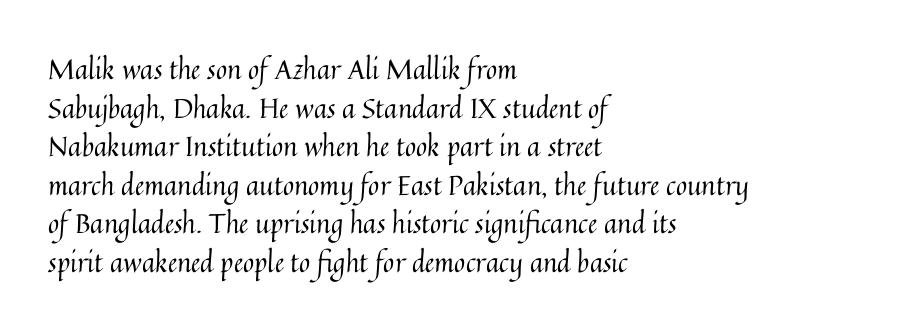
{"bold": "no", "underline": "no", "align": "left", "line_spacing": "normal", "line_spacing_ratio": 1.43, "letter_spacing": "normal", "letter_spacing_em": 0.0, "glyph_px": 27}
